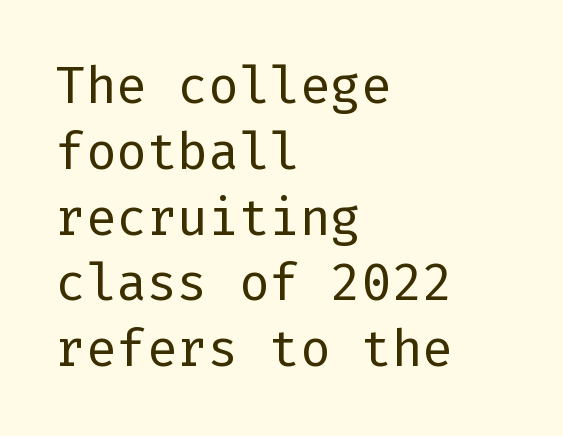
Q: Is the text bold? A: No.
Q: Is the text italic (slanted)? A: No, it is upright.
Q: Is the typeface a serif or a sans-serif typeface? A: Sans-serif.
Q: Is the text underlined? A: No.
Q: How is the paragraph aligned? A: Left-aligned.
Q: Is the spacing between letters normal or unusually wide? A: Normal.
Q: Is the spacing between lines tight, normal or loose? A: Normal.
Q: Width (condensed, normal, or wide)? A: Normal.
Q: Stroke contrast? A: Low.
Q: x-height? A: Medium.
